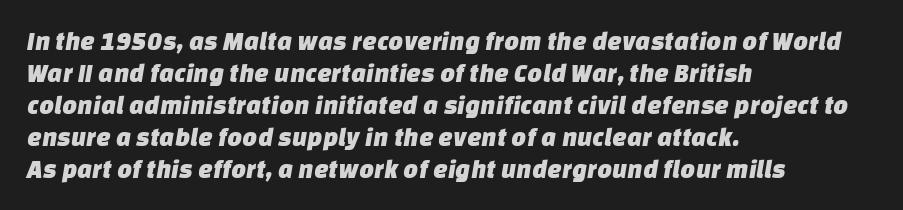
{"underline": "no", "align": "left", "line_spacing_ratio": 1.23, "letter_spacing": "normal", "letter_spacing_em": 0.0, "glyph_px": 26}
